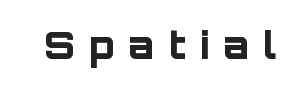
When letters stand straight like this, we call the style roman or upright. Note the varied advance widths — an 'i' is clearly narrower than an 'm'. Typesetter's note: full bold, strokes at maximum text heaviness. Nothing sits at the stroke ends, so this counts as sans-serif. A clean baseline with only descenders dipping below it.
